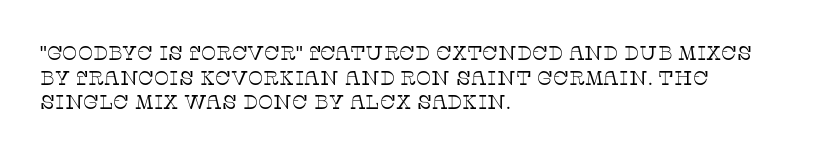
The image shows 20 px text type, upright; set left-aligned, line spacing 1.23x, normal letter spacing, not underlined.
